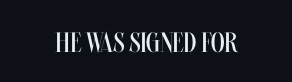
Q: Is the text bold? A: No.
Q: Is the text italic (slanted)? A: No, it is upright.
Q: Is the text underlined? A: No.
Q: How is the paragraph aligned? A: Centered.
Q: Is the spacing between letters normal or unusually wide? A: Normal.
Q: Width (condensed, normal, or wide)? A: Condensed.
Q: Stroke contrast? A: Medium.
Q: x-height? A: Large.
Q: Monospaced? A: No.
